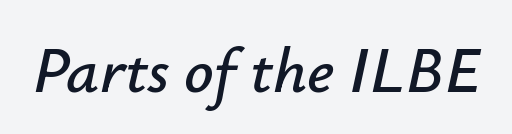
In terms of posture, this sample is oblique. The zone under the glyphs is completely vacant. Inter-character spacing is left at the font's built-in metrics. These lines are rendered in a variable-pitch font.
